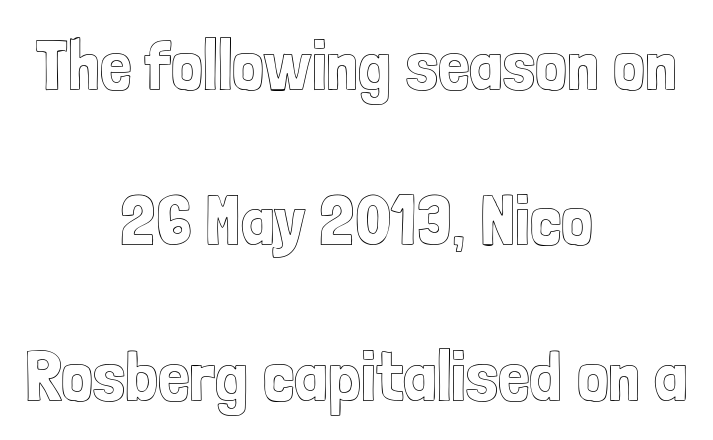
{"italic": "no", "width": "condensed", "x_height": "medium", "monospaced": "no", "underline": "no", "align": "center", "line_spacing": "loose", "line_spacing_ratio": 2.19, "letter_spacing": "normal", "letter_spacing_em": 0.0, "glyph_px": 71}
